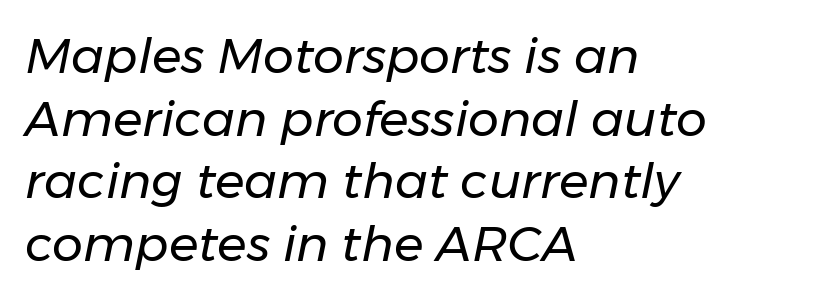
Glyph-to-glyph distance matches everyday printed text. The letters advance in unequal steps, a hallmark of proportional type. A classic flush-left, rag-right setting is used for this passage. The characters are drawn with everyday or finer stroke widths. Characters are canted at an angle relative to the baseline's perpendicular. The space directly below the letters is spotless.
